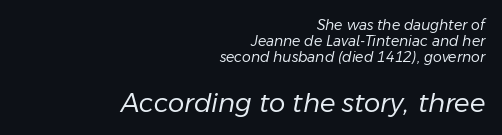
The specimen omits any rule beneath the text block's lines. When letters slant like this, we call the style italic. Compared with a flush-left layout, this one pins lines to the opposite, right side. Compare the two chunks: the lower has the greater cap height. Letter spacing: default. Heaviness? Minimal to ordinary, like unemphasized prose.
